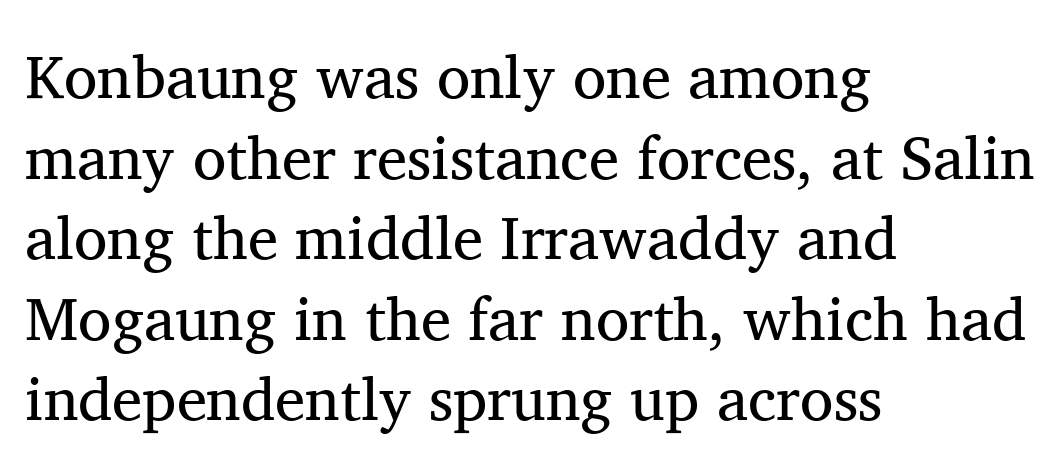
The image shows 61 px regular-weight serif type, upright; set left-aligned, normal line spacing (1.32x), normal letter spacing, not underlined; medium stroke contrast and a medium x-height.
